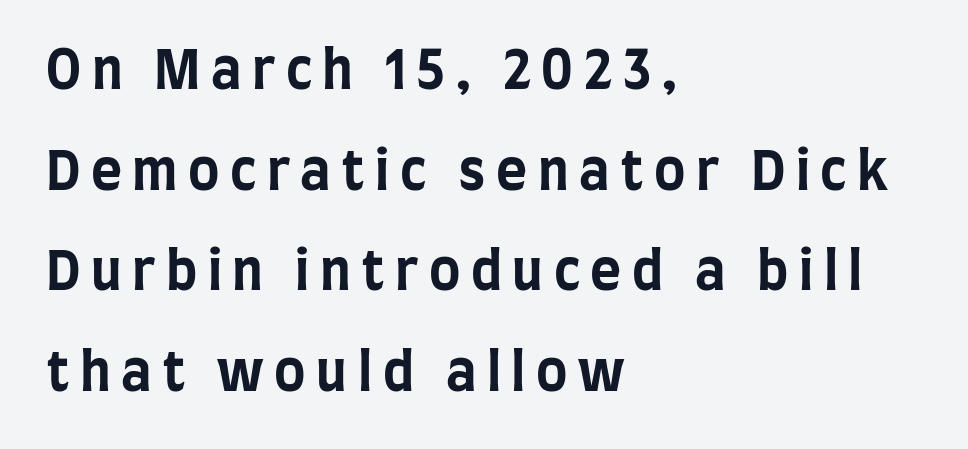
The image shows 53 px bold, condensed sans-serif type, upright; set left-aligned, loose line spacing (1.9x), unusually wide letter spacing (+0.2 em), not underlined; low stroke contrast and a large x-height.
